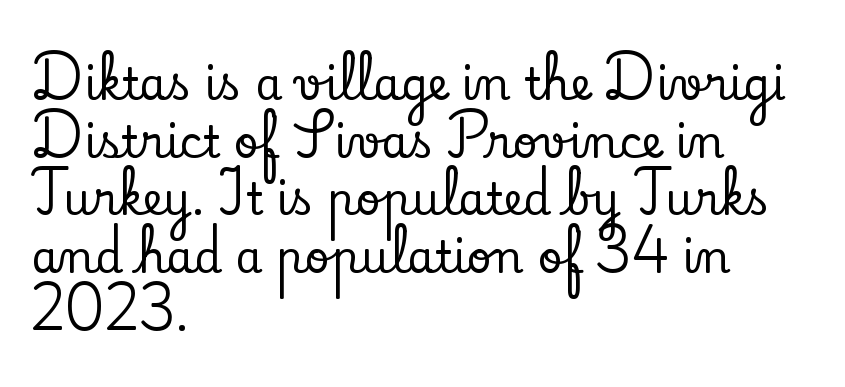
{"serif": "yes", "italic": "no", "width": "normal", "stroke_contrast": "low", "x_height": "small", "monospaced": "no", "underline": "no", "align": "left", "line_spacing": "normal", "line_spacing_ratio": 1.31, "letter_spacing": "normal", "letter_spacing_em": 0.0, "glyph_px": 44}
